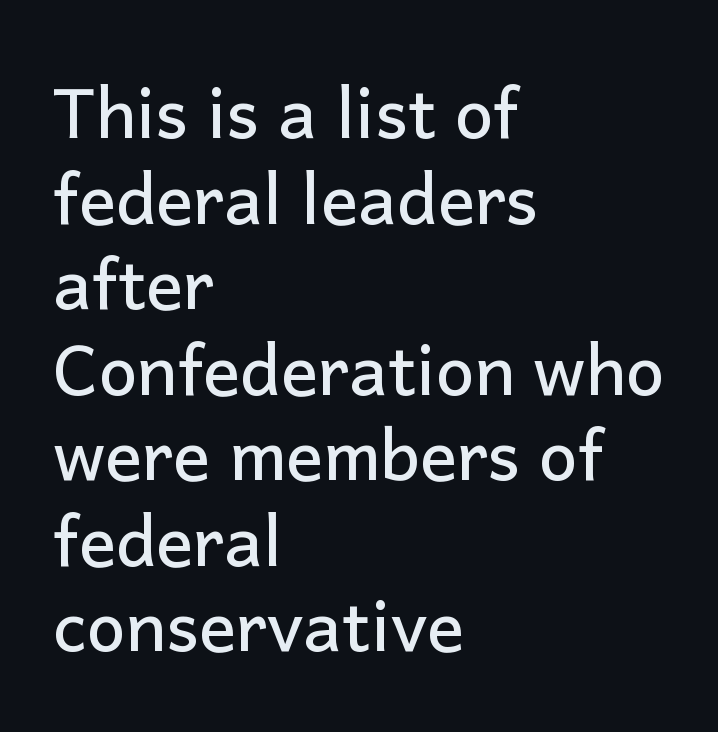
The image shows 69 px sans-serif type, upright; set left-aligned, line spacing 1.24x, normal letter spacing, not underlined; low stroke contrast and a medium x-height.
